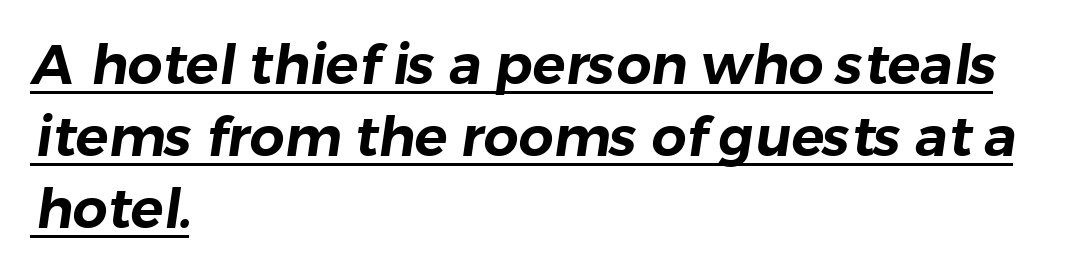
Q: Is the typeface a serif or a sans-serif typeface? A: Sans-serif.
Q: Is the text underlined? A: Yes.
Q: How is the paragraph aligned? A: Left-aligned.
Q: Is the spacing between letters normal or unusually wide? A: Normal.
Q: Is the spacing between lines tight, normal or loose? A: Normal.
Q: Width (condensed, normal, or wide)? A: Normal.
Q: Stroke contrast? A: Low.
Q: x-height? A: Medium.
Q: Monospaced? A: No.
